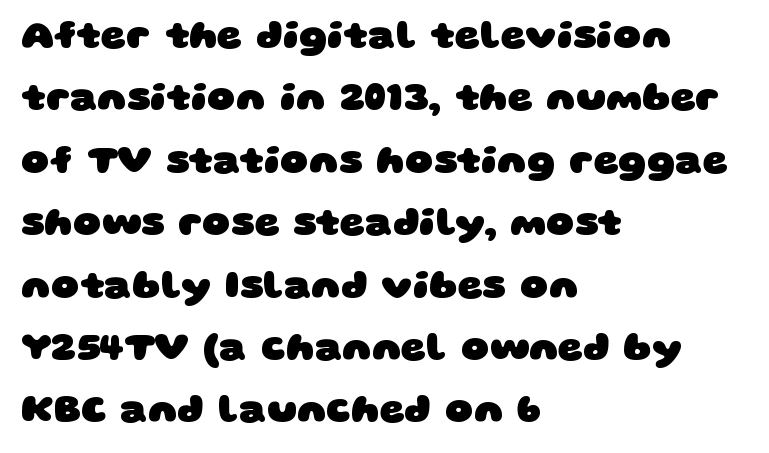
Q: Is the text bold? A: Yes.
Q: Is the typeface a serif or a sans-serif typeface? A: Sans-serif.
Q: Is the text underlined? A: No.
Q: How is the paragraph aligned? A: Left-aligned.
Q: Is the spacing between letters normal or unusually wide? A: Normal.
Q: Is the spacing between lines tight, normal or loose? A: Normal.
Q: Width (condensed, normal, or wide)? A: Wide.
Q: Stroke contrast? A: Low.
Q: x-height? A: Large.
Q: Monospaced? A: No.
